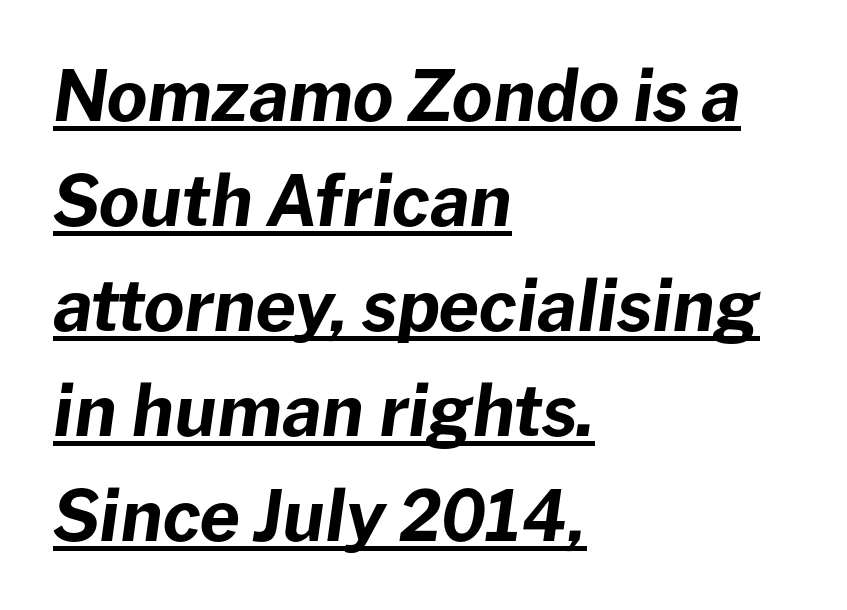
{"italic": "yes", "lean": "right", "slant_degrees": 8, "bold": "yes", "weight": "bold", "width": "normal", "stroke_contrast": "low", "x_height": "medium", "monospaced": "no", "underline": "yes", "align": "left", "line_spacing": "normal", "line_spacing_ratio": 1.5, "letter_spacing": "normal", "letter_spacing_em": 0.0, "glyph_px": 70}
